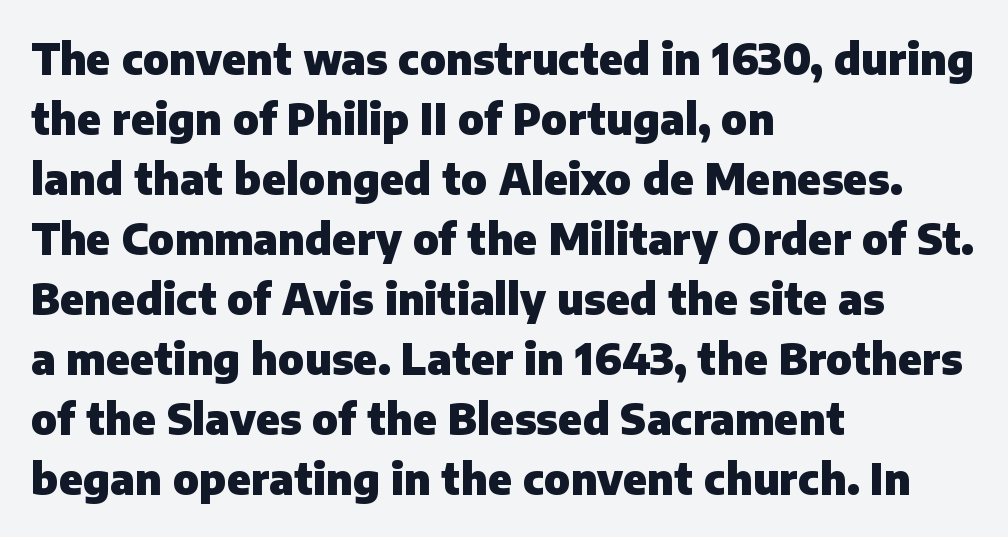
The image shows 42 px heavy sans-serif type, upright; set left-aligned, normal line spacing (1.43x), normal letter spacing, not underlined; low stroke contrast and a medium x-height.
